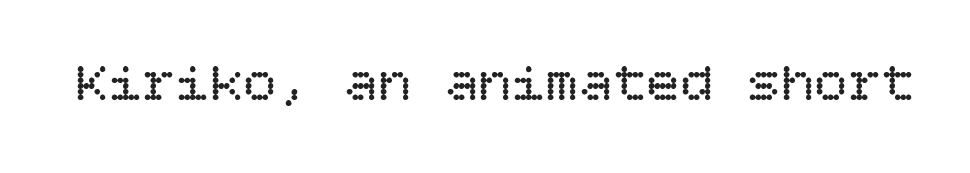
{"italic": "no", "bold": "no", "weight": "regular", "width": "normal", "stroke_contrast": "low", "x_height": "large", "underline": "no", "letter_spacing": "normal", "letter_spacing_em": 0.0, "glyph_px": 56}
